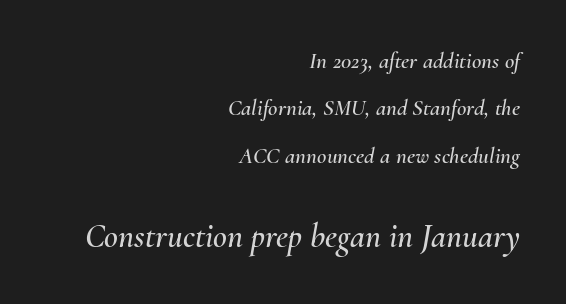
Caption: upper text group reduced, lower text group enlarged. The letterforms sit shoulder to shoulder at normal distance. Widely set lines give the paragraph a tall, airy silhouette. The words here are not underlined. Is this a fixed-width face? No — the glyphs have proportional, varying widths.
